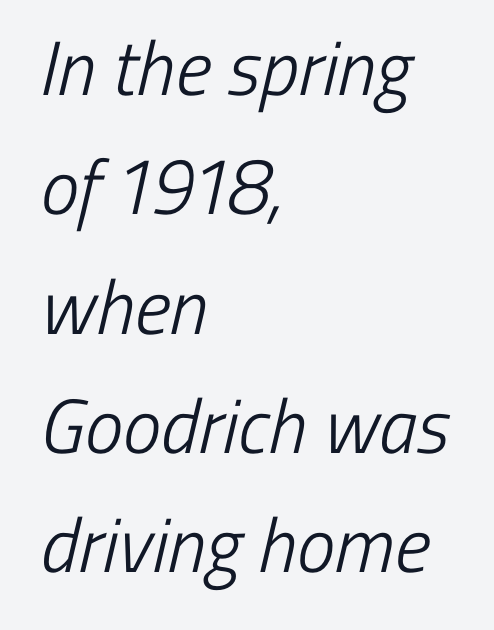
{"serif": "no", "bold": "no", "weight": "light", "width": "condensed", "stroke_contrast": "low", "x_height": "medium", "monospaced": "no", "underline": "no", "align": "left", "line_spacing": "normal", "line_spacing_ratio": 1.55, "letter_spacing": "normal", "letter_spacing_em": 0.0, "glyph_px": 77}
